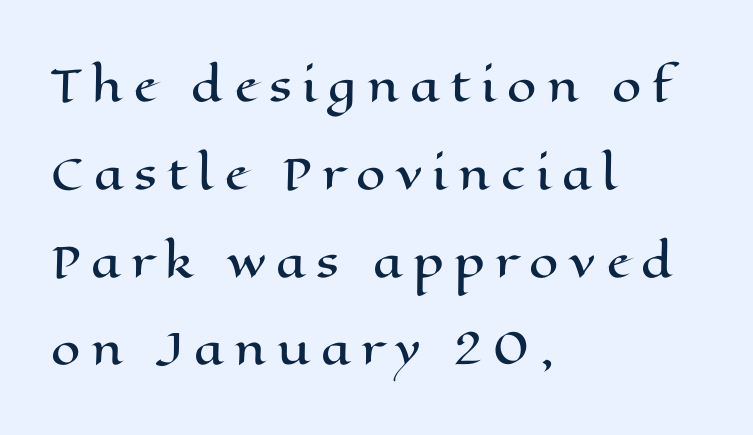
Whoever set this chose breathing room over compactness in the vertical rhythm. Beneath every word, the page is bare. The tracking jumps out immediately: characters are airy and widely separated. Where is the straight margin? On the left. Is this a fixed-width face? No — the glyphs have proportional, varying widths.
